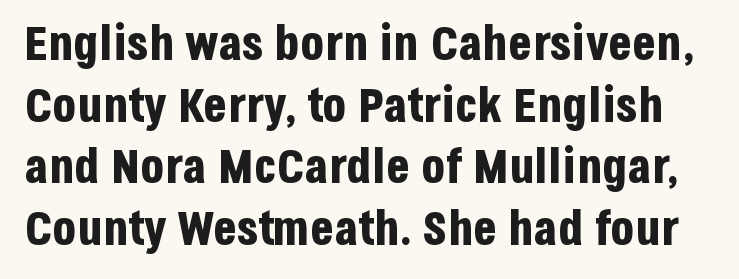
Q: Is the text bold? A: Yes.
Q: Is the text italic (slanted)? A: No, it is upright.
Q: Is the typeface a serif or a sans-serif typeface? A: Sans-serif.
Q: Is the text underlined? A: No.
Q: Is the spacing between letters normal or unusually wide? A: Normal.
Q: Is the spacing between lines tight, normal or loose? A: Normal.
Q: Width (condensed, normal, or wide)? A: Condensed.
Q: Stroke contrast? A: Low.
Q: x-height? A: Large.
Q: Monospaced? A: No.
